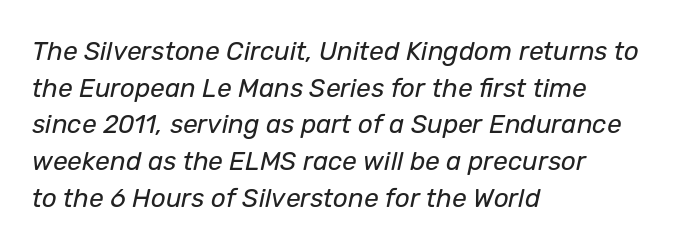
Has an underline been added? It has not. One-word summary of the alignment: left. Regarding leading, the lines here are spaced in the standard way. Yep, that's italic — everything's leaning. Caption: face not bold, strokes unweighted. The letterforms sit shoulder to shoulder at normal distance.
